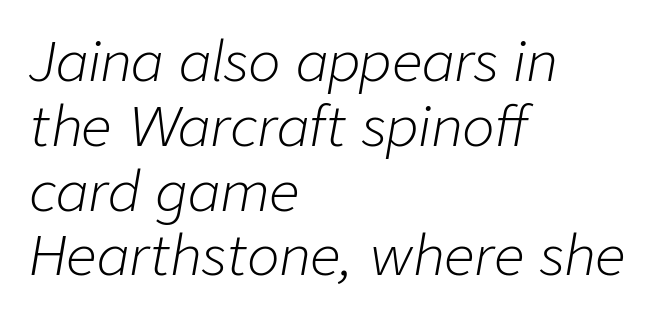
A student would call this left alignment; a typographer would say flush left, rag right. Is the stroke heavy? The answer is a plain regular-or-lighter. No word sits above an underline. This sample has the flowing, uneven cadence of proportional lettering.
